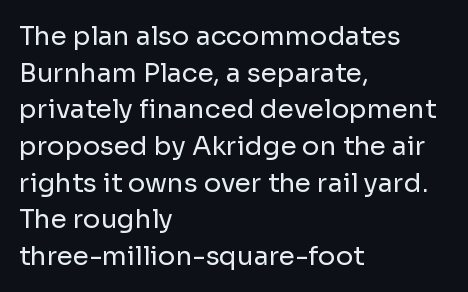
Q: Is the text bold? A: No.
Q: Is the text italic (slanted)? A: No, it is upright.
Q: Is the text underlined? A: No.
Q: How is the paragraph aligned? A: Left-aligned.
Q: Is the spacing between letters normal or unusually wide? A: Normal.
Q: Is the spacing between lines tight, normal or loose? A: Normal.
